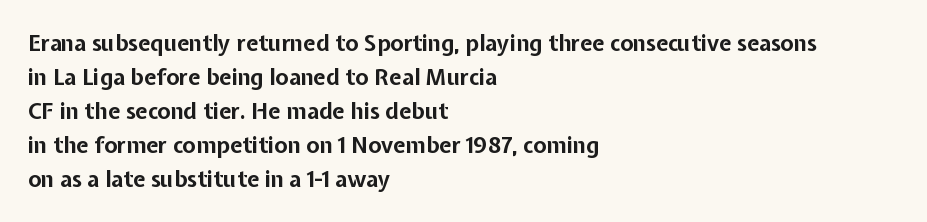
The lettering holds an erect, upright posture throughout. No word sits above an underline. Thick stems and heavy bowls — unmistakably bold. How are the letters spaced? Ordinarily, with no added tracking. Line beginnings align vertically; line endings do not.
